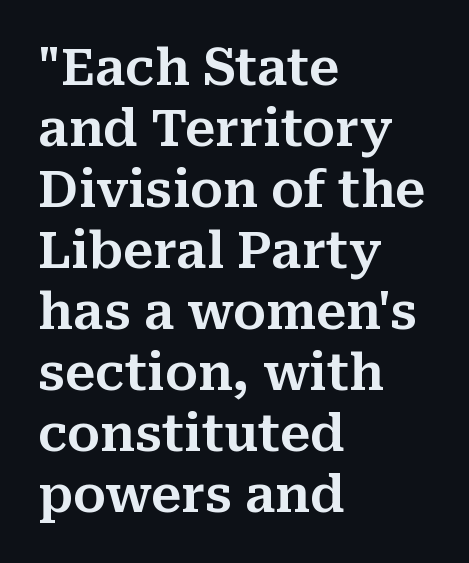
{"serif": "yes", "italic": "no", "width": "normal", "stroke_contrast": "medium", "x_height": "medium", "monospaced": "no", "underline": "no", "align": "left", "line_spacing_ratio": 1.22, "letter_spacing": "normal", "letter_spacing_em": 0.0, "glyph_px": 50}
